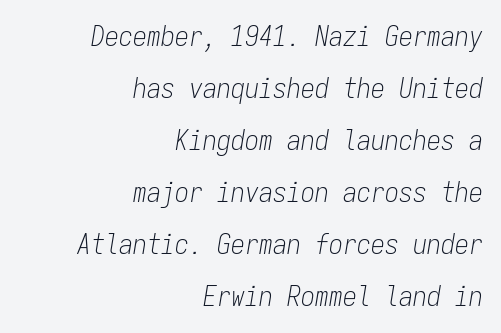
Q: Is the text bold? A: No.
Q: Is the text italic (slanted)? A: Yes, it leans right by about 9 degrees.
Q: Is the text underlined? A: No.
Q: How is the paragraph aligned? A: Right-aligned.
Q: Is the spacing between letters normal or unusually wide? A: Normal.
Q: Width (condensed, normal, or wide)? A: Condensed.
Q: Stroke contrast? A: Low.
Q: x-height? A: Medium.
Q: Monospaced? A: Yes.
